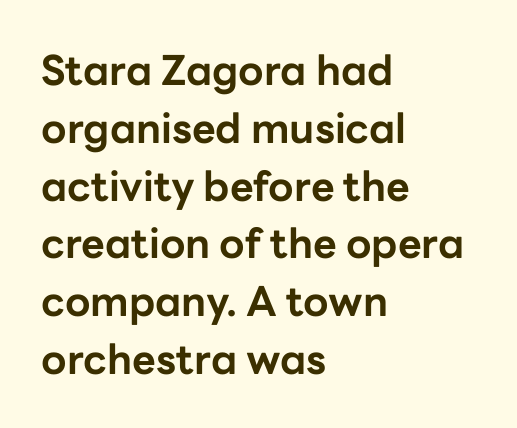
The face used here is a sans, in the tradition of grotesques and geometrics. Posture: straight, roman, zero tilt. Stroke thickness is high; the sample reads as a true bold. Nobody touched the tracking dial on this one. A bare baseline throughout the passage. The rendering anchors every line to the left-hand side.
